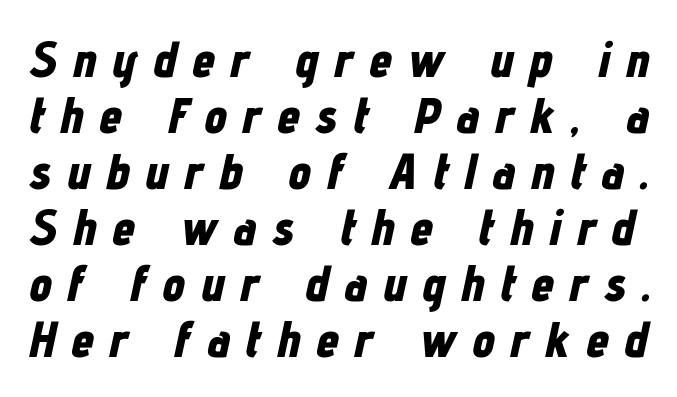
The image shows 51 px bold, condensed type, italic (leaning right); set tight line spacing (1.1x), unusually wide letter spacing (+0.31 em), not underlined; low stroke contrast and a medium x-height.
